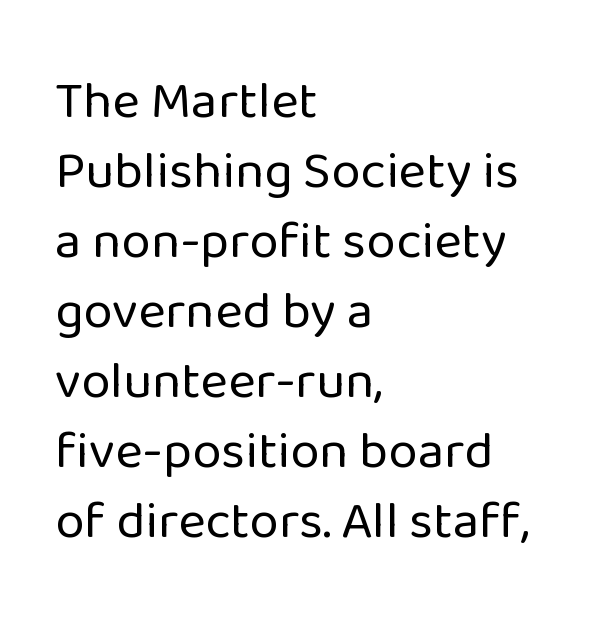
You could not count columns in this text — the font is proportionally spaced. These glyphs show unthickened strokes, regular width or finer. The lines are quadded left. A roman cut, with each character standing at attention. Unmarked baselines from the first word to the last. Caption: standard tracking, unaltered.
